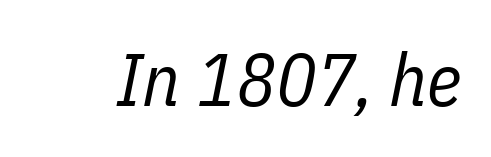
Q: Is the text bold? A: No.
Q: Is the text italic (slanted)? A: Yes, it leans right by about 11 degrees.
Q: Is the text underlined? A: No.
Q: Is the spacing between letters normal or unusually wide? A: Normal.
Q: Width (condensed, normal, or wide)? A: Condensed.
Q: Stroke contrast? A: Low.
Q: x-height? A: Medium.
Q: Monospaced? A: No.
